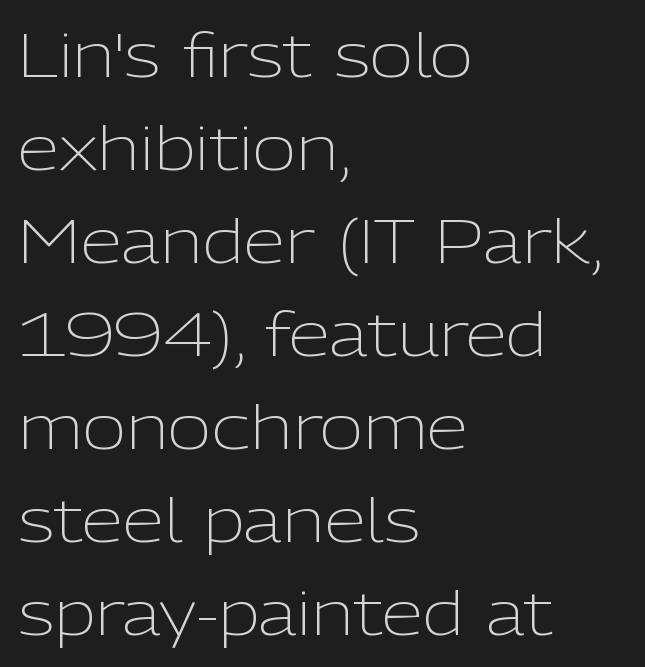
The image shows 60 px light sans-serif type, upright; set left-aligned, normal line spacing (1.55x), normal letter spacing, not underlined; low stroke contrast and a medium x-height.
